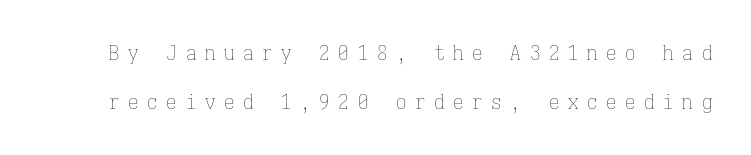
The image shows 21 px text type, upright; set loose line spacing (2.34x), unusually wide letter spacing (+0.41 em), not underlined.
